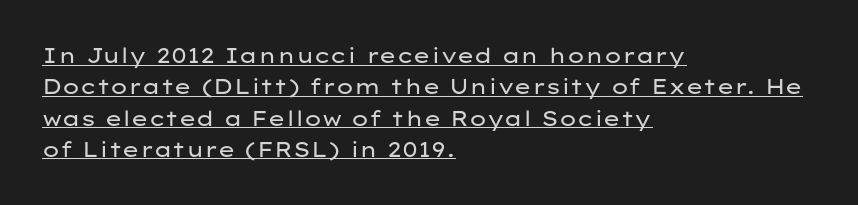
These lines were composed using upright roman letters. The paragraph shown leans on its left margin. The rendered words wear a rule along their underside. The letters look calm and open, with moderate or lighter stems.
